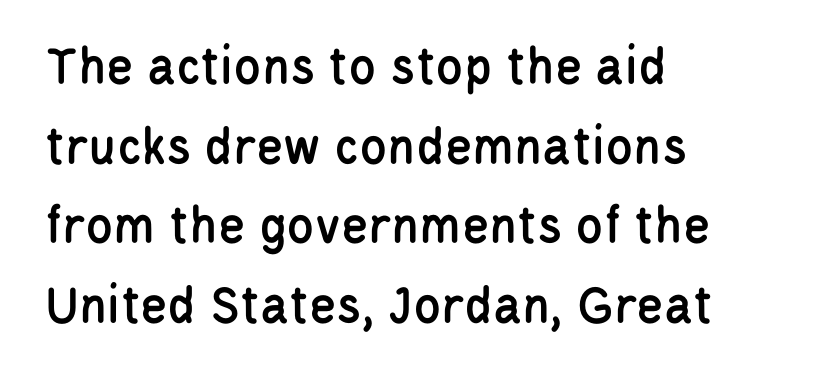
Q: Is the text italic (slanted)? A: No, it is upright.
Q: Is the typeface a serif or a sans-serif typeface? A: Sans-serif.
Q: Is the text underlined? A: No.
Q: How is the paragraph aligned? A: Left-aligned.
Q: Is the spacing between letters normal or unusually wide? A: Normal.
Q: Is the spacing between lines tight, normal or loose? A: Normal.
Q: Width (condensed, normal, or wide)? A: Condensed.
Q: Stroke contrast? A: Low.
Q: x-height? A: Large.
Q: Monospaced? A: No.
